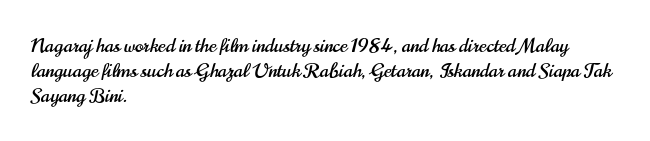
Q: Is the text italic (slanted)? A: Yes.
Q: Is the text underlined? A: No.
Q: How is the paragraph aligned? A: Left-aligned.
Q: Is the spacing between letters normal or unusually wide? A: Normal.
